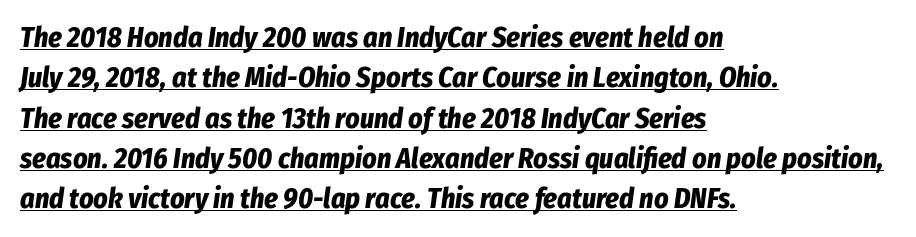
Q: Is the text bold? A: Yes.
Q: Is the text italic (slanted)? A: Yes, it leans right by about 8 degrees.
Q: Is the text underlined? A: Yes.
Q: How is the paragraph aligned? A: Left-aligned.
Q: Is the spacing between letters normal or unusually wide? A: Normal.
Q: Is the spacing between lines tight, normal or loose? A: Normal.
Q: Width (condensed, normal, or wide)? A: Condensed.
Q: Stroke contrast? A: Low.
Q: x-height? A: Medium.
Q: Monospaced? A: No.
